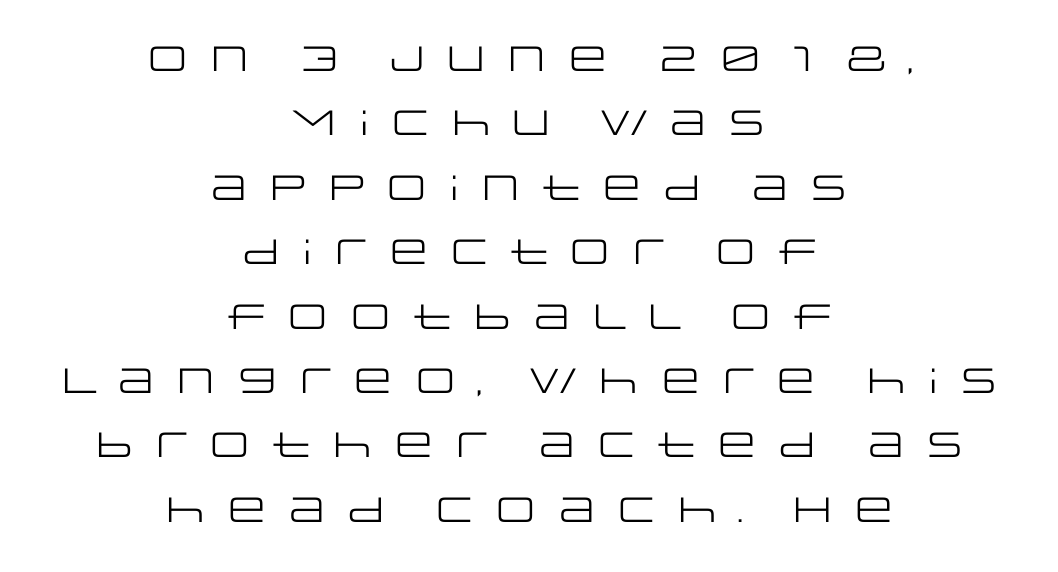
The image shows 35 px regular-weight, wide sans-serif type, upright; set centered, line spacing 1.84x, unusually wide letter spacing (+0.23 em), not underlined; low stroke contrast and a large x-height.
